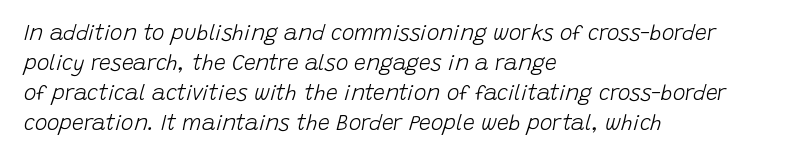
Q: Is the text bold? A: No.
Q: Is the text italic (slanted)? A: Yes, it leans right by about 15 degrees.
Q: Is the text underlined? A: No.
Q: How is the paragraph aligned? A: Left-aligned.
Q: Is the spacing between letters normal or unusually wide? A: Normal.
Q: Is the spacing between lines tight, normal or loose? A: Normal.
